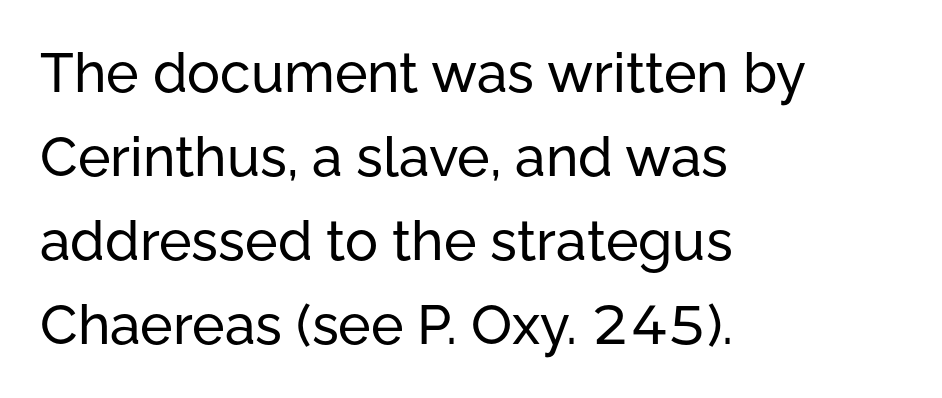
This rendering leaves character spacing at its baseline value. The area under the type is left untouched. The rendering anchors every line to the left-hand side. Spacing verdict: proportional, widths tailored to each character.
